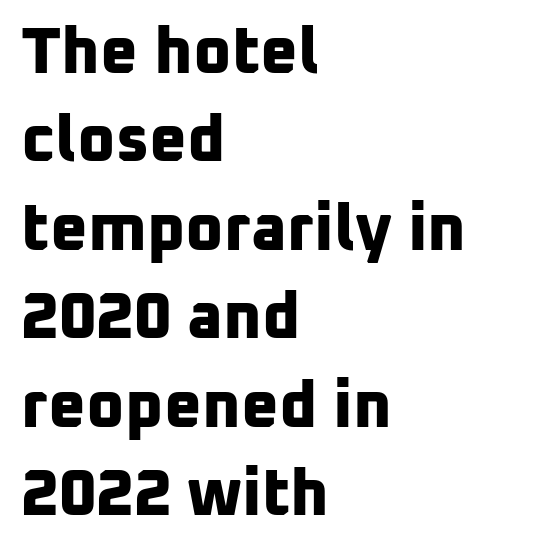
The designer went with a sans here, leaving each stem footless. The area under the type is left untouched. Tracking value appears to be zero — textbook default spacing. Typeset ragged right — the left edge is the straight one. These lines are rendered in a variable-pitch font.
